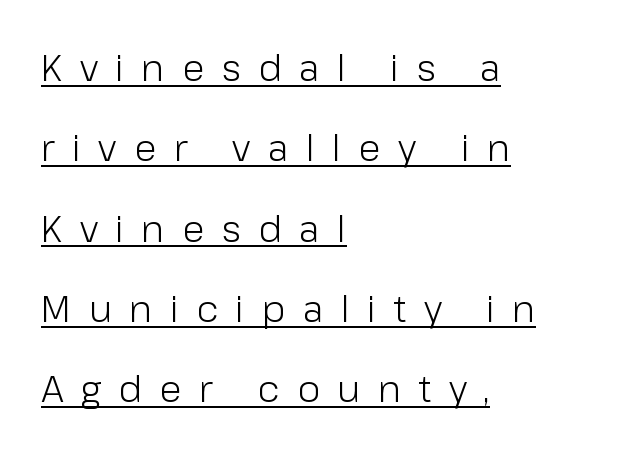
The designer dialed line spacing up above the default. Is this a fixed-width face? No — the glyphs have proportional, varying widths. Unlike italic type, these characters show no tilt at all. Letterform terminals end flat and unadorned throughout the passage.
